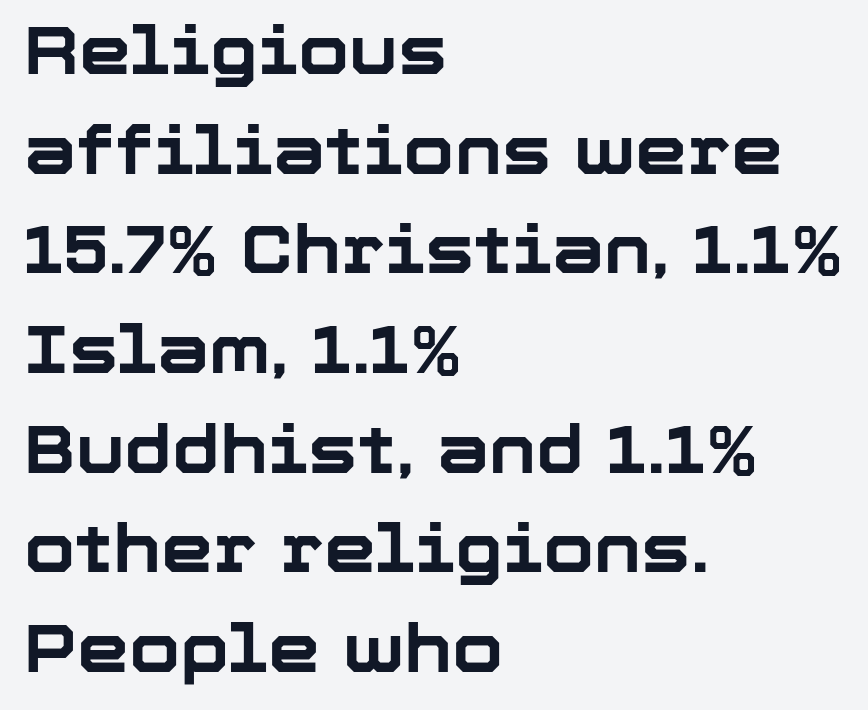
{"serif": "no", "italic": "no", "bold": "yes", "weight": "bold", "width": "normal", "stroke_contrast": "low", "x_height": "medium", "monospaced": "no", "underline": "no", "align": "left", "line_spacing": "normal", "line_spacing_ratio": 1.51, "letter_spacing": "normal", "letter_spacing_em": 0.0, "glyph_px": 66}
